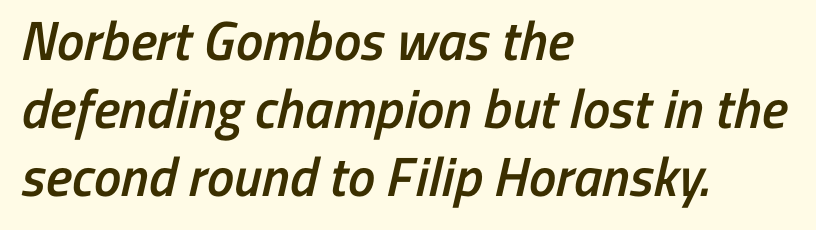
Summary of weight: moderately heavy, a semibold. Each row of text sits above clean, open space. Type style note: lacks serifs. Does the copy run flush right? No — it runs flush left.
